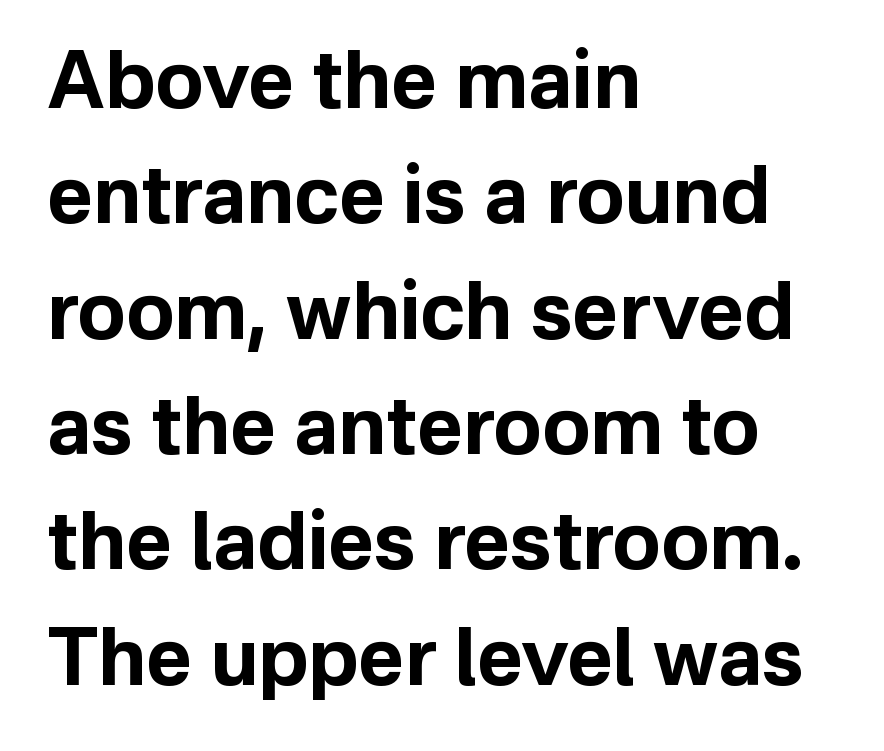
The image shows 79 px bold sans-serif type, upright; set left-aligned, normal line spacing (1.46x), normal letter spacing, not underlined; low stroke contrast and a medium x-height.
